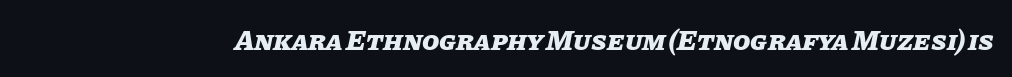
This rendering leaves character spacing at its baseline value. A bare baseline throughout the passage. The face used here has the dense, thick strokes of a bold. A typesetter would mark this as italic.
